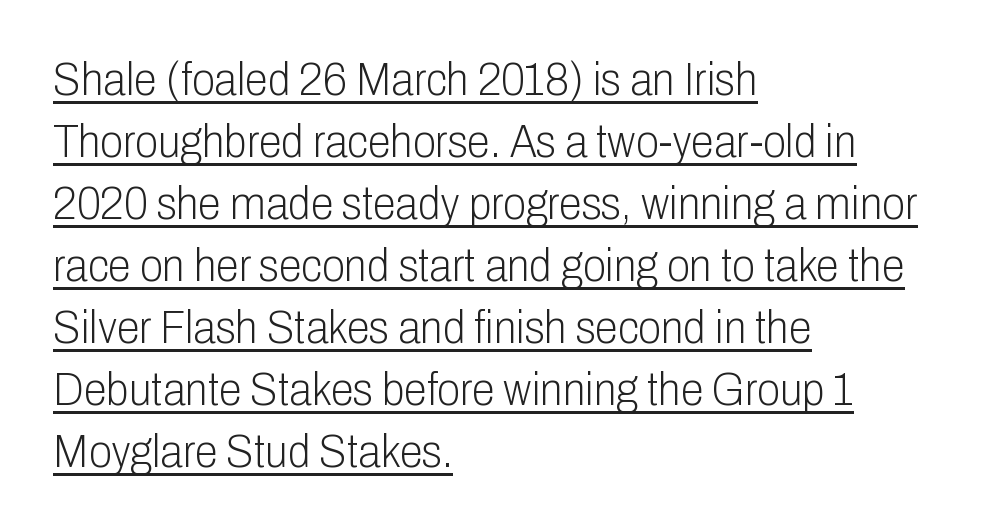
{"serif": "no", "italic": "no", "bold": "no", "weight": "light", "width": "condensed", "stroke_contrast": "low", "x_height": "medium", "monospaced": "no", "underline": "yes", "align": "left", "line_spacing": "normal", "line_spacing_ratio": 1.32, "letter_spacing": "normal", "letter_spacing_em": 0.0, "glyph_px": 47}
